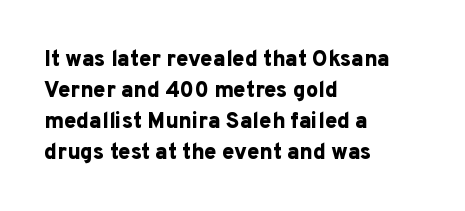
The image shows 22 px bold type, upright; set left-aligned, normal line spacing (1.41x), normal letter spacing, not underlined.
